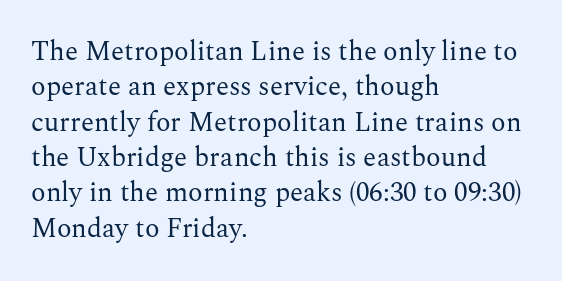
{"italic": "no", "bold": "no", "underline": "no", "align": "left", "line_spacing": "normal", "line_spacing_ratio": 1.31, "letter_spacing": "normal", "letter_spacing_em": 0.0, "glyph_px": 27}
